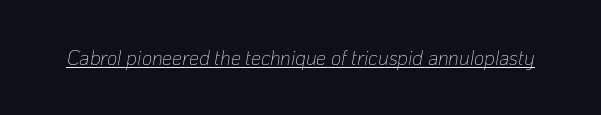
{"italic": "yes", "lean": "right", "slant_degrees": 10, "bold": "no", "underline": "yes", "letter_spacing": "normal", "letter_spacing_em": 0.0, "glyph_px": 20}
